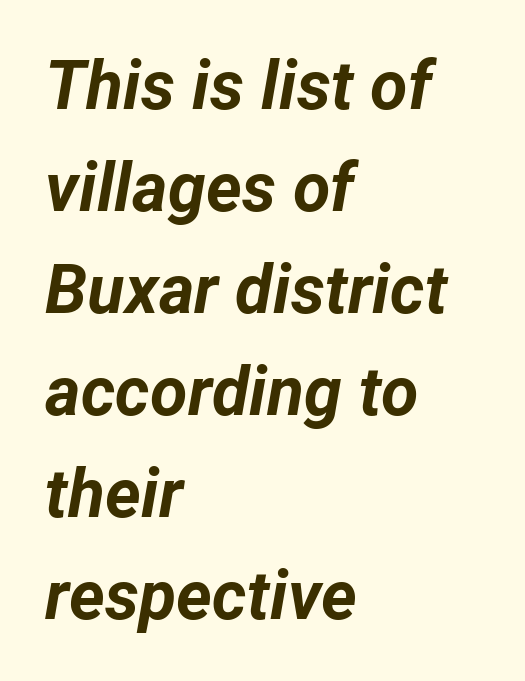
The image shows 68 px bold type, italic (leaning right); set left-aligned, normal line spacing (1.5x), normal letter spacing, not underlined; low stroke contrast and a medium x-height.
